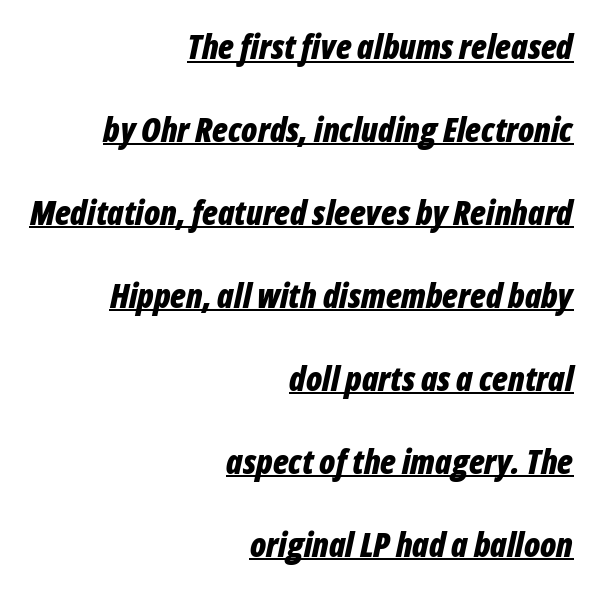
The rendering applies a slant to the glyphs. In CSS terms this would be text-align: right. Glyph-to-glyph distance matches everyday printed text. Character widths vary here, with narrow letters taking less room than wide ones. The passage shown is emphatically bold.
